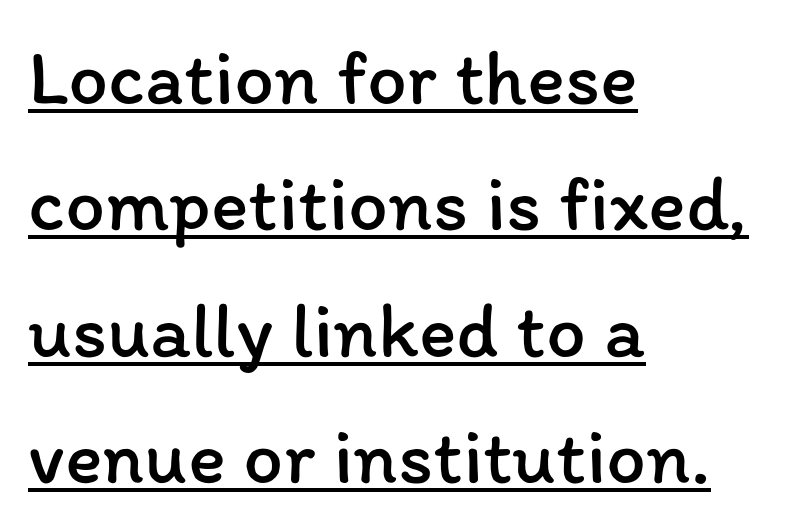
{"italic": "no", "bold": "no", "weight": "regular", "width": "normal", "stroke_contrast": "low", "x_height": "medium", "monospaced": "no", "underline": "yes", "align": "left", "line_spacing": "normal", "line_spacing_ratio": 1.6, "letter_spacing": "normal", "letter_spacing_em": 0.0, "glyph_px": 79}
